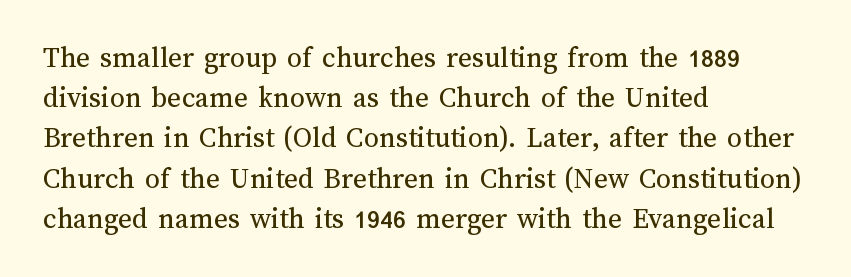
{"italic": "no", "bold": "no", "weight": "regular", "width": "normal", "stroke_contrast": "medium", "x_height": "medium", "monospaced": "no", "underline": "no", "align": "left", "line_spacing": "normal", "line_spacing_ratio": 1.34, "letter_spacing": "normal", "letter_spacing_em": 0.0, "glyph_px": 30}
